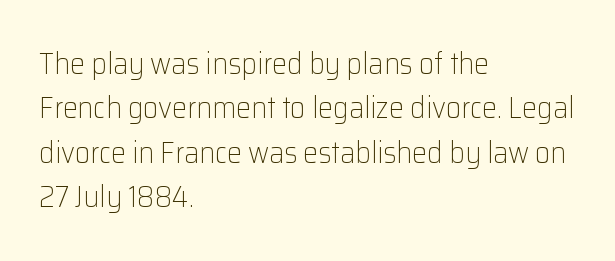
Q: Is the text bold? A: No.
Q: Is the text italic (slanted)? A: No, it is upright.
Q: Is the typeface a serif or a sans-serif typeface? A: Sans-serif.
Q: Is the text underlined? A: No.
Q: How is the paragraph aligned? A: Left-aligned.
Q: Is the spacing between letters normal or unusually wide? A: Normal.
Q: Is the spacing between lines tight, normal or loose? A: Normal.
Q: Width (condensed, normal, or wide)? A: Normal.
Q: Stroke contrast? A: Low.
Q: x-height? A: Medium.
Q: Monospaced? A: No.
